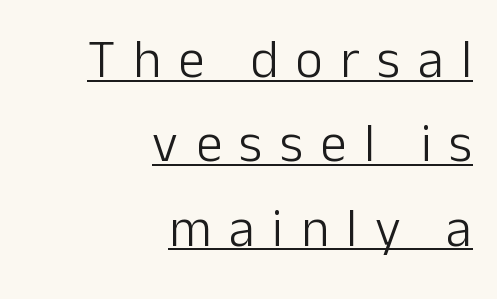
Looks like regular typesetting: each glyph gets only the width it needs. Classification — sans serif. The font sits on the lighter half of the weight spectrum, regular included. Notice how the passage keeps a crisp vertical edge on the right only. What stands out about the letter spacing? Its width — letters are far apart.
